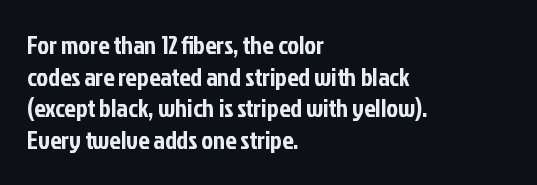
Q: Is the text italic (slanted)? A: No, it is upright.
Q: Is the text underlined? A: No.
Q: How is the paragraph aligned? A: Left-aligned.
Q: Is the spacing between letters normal or unusually wide? A: Normal.
Q: Is the spacing between lines tight, normal or loose? A: Normal.
